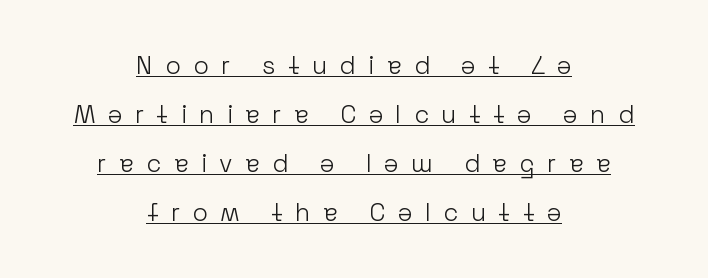
Upright lettering throughout. The gaps between neighbouring characters are conspicuously large. The rendered words wear a rule along their underside. Leftover space on each line is divided equally before and after the words. This sample trades compactness for vertical openness between lines. Weight: in the light-to-regular range.
